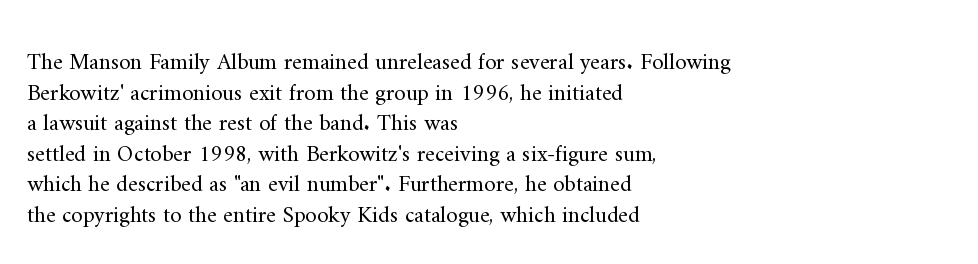
Vertical spacing — default. The text block is weighted toward the left margin, trailing off unevenly rightward. The baseline area is clear. These lines keep a tight, regular rhythm from letter to letter. No extra ink here — the face is not bold.
